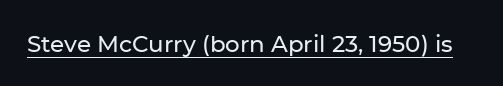
{"italic": "no", "underline": "yes", "letter_spacing": "normal", "letter_spacing_em": 0.0, "glyph_px": 23}
